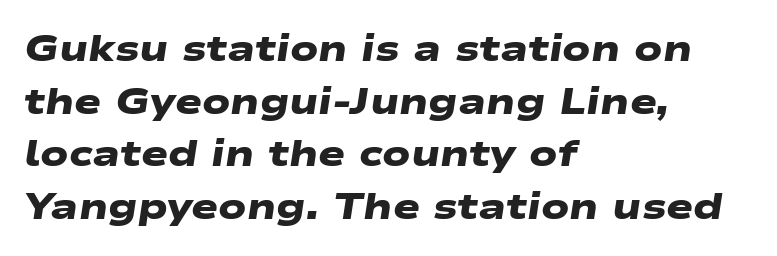
The image shows 36 px heavy, wide sans-serif type; set left-aligned, normal line spacing (1.46x), normal letter spacing, not underlined; low stroke contrast and a medium x-height.
